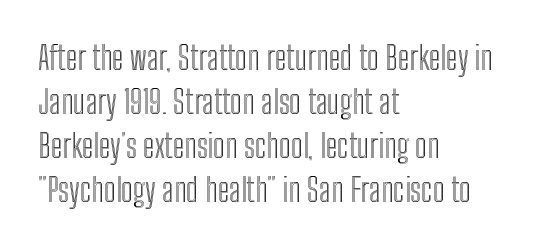
{"italic": "no", "width": "condensed", "x_height": "medium", "monospaced": "no", "underline": "no", "align": "left", "line_spacing": "normal", "line_spacing_ratio": 1.37, "letter_spacing": "normal", "letter_spacing_em": 0.0, "glyph_px": 32}
